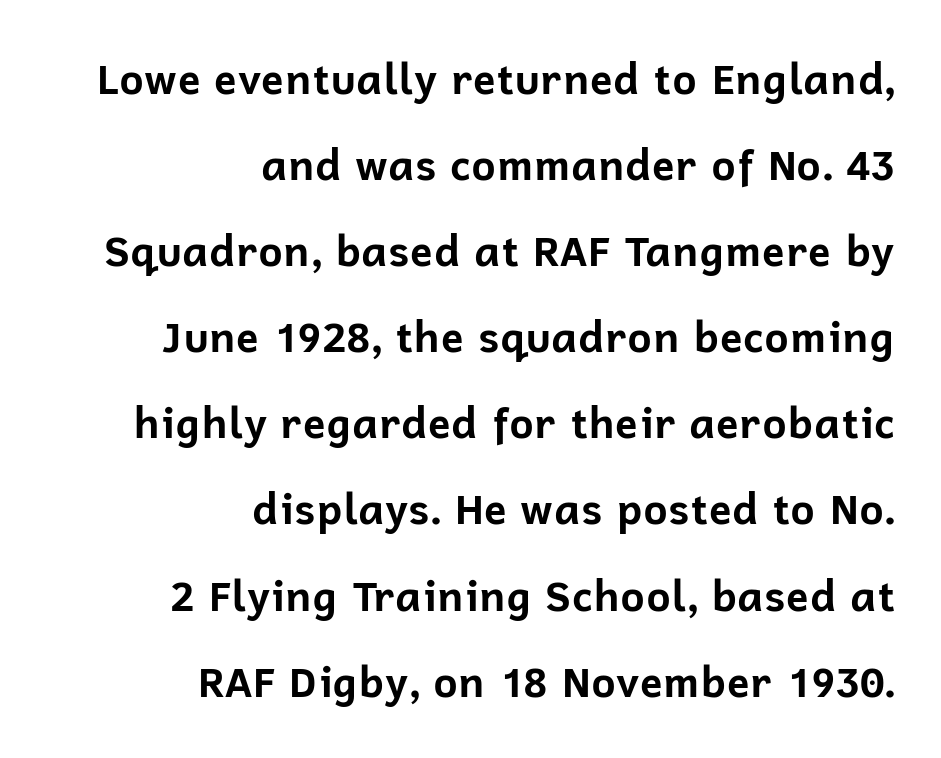
Q: Is the text bold? A: Yes.
Q: Is the text italic (slanted)? A: No, it is upright.
Q: Is the typeface a serif or a sans-serif typeface? A: Sans-serif.
Q: Is the text underlined? A: No.
Q: How is the paragraph aligned? A: Right-aligned.
Q: Is the spacing between letters normal or unusually wide? A: Normal.
Q: Is the spacing between lines tight, normal or loose? A: Loose.
Q: Width (condensed, normal, or wide)? A: Normal.
Q: Stroke contrast? A: Low.
Q: x-height? A: Medium.
Q: Monospaced? A: No.
